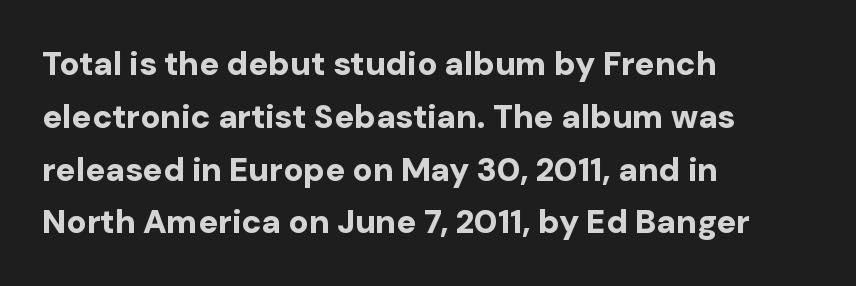
Check the space under the baseline: it is left empty. Upright lettering throughout. A typesetter would call this proportional, since set widths differ per character. Its strokes are broad and dark, the hallmark of bold type.
